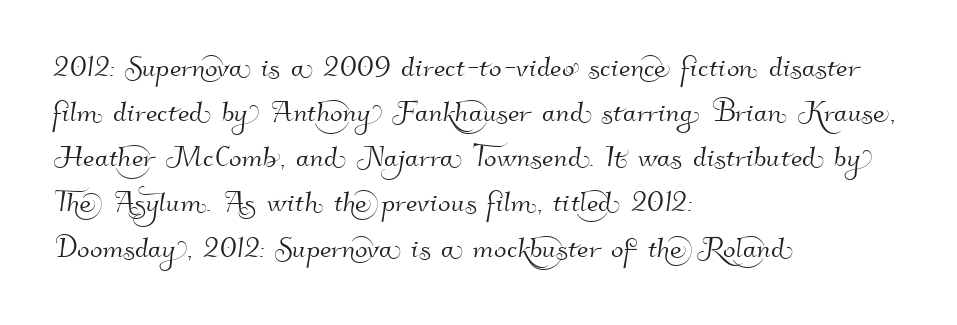
Standard letterfit; no display-style spreading of the glyphs. Do the characters align in a grid? No, the font is proportional. Where is the straight margin? On the left. The face used here is a sans, in the tradition of grotesques and geometrics. The passage shown is not underscored anywhere.
